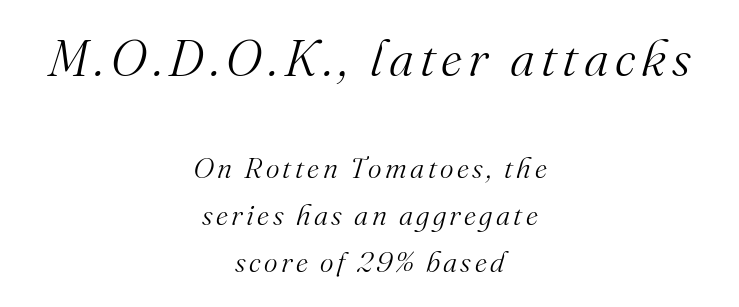
Q: Is the text bold? A: No.
Q: Is the text italic (slanted)? A: Yes, it leans right by about 16 degrees.
Q: Is the typeface a serif or a sans-serif typeface? A: Serif.
Q: Is the text underlined? A: No.
Q: How is the paragraph aligned? A: Centered.
Q: Is the spacing between lines tight, normal or loose? A: Normal.
Q: Which block of text is set in a larger size, the first (top) or the second (bottom)? A: The first (top) one.
Q: Width (condensed, normal, or wide)? A: Normal.
Q: Stroke contrast? A: Medium.
Q: x-height? A: Small.
Q: Monospaced? A: No.
